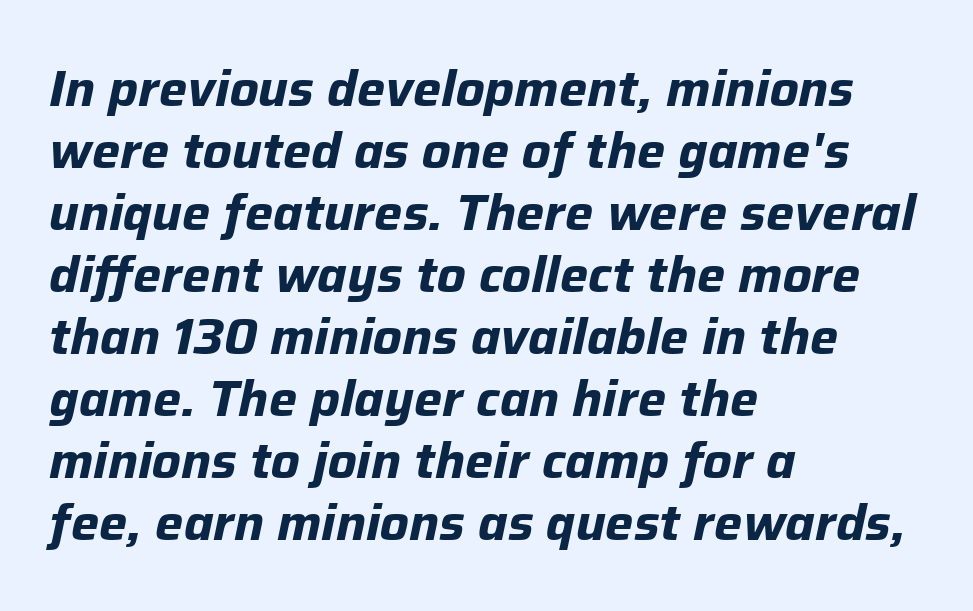
Q: Is the text bold? A: Yes.
Q: Is the text italic (slanted)? A: Yes, it leans right by about 12 degrees.
Q: Is the text underlined? A: No.
Q: How is the paragraph aligned? A: Left-aligned.
Q: Is the spacing between letters normal or unusually wide? A: Normal.
Q: Width (condensed, normal, or wide)? A: Normal.
Q: Stroke contrast? A: Low.
Q: x-height? A: Medium.
Q: Monospaced? A: No.
